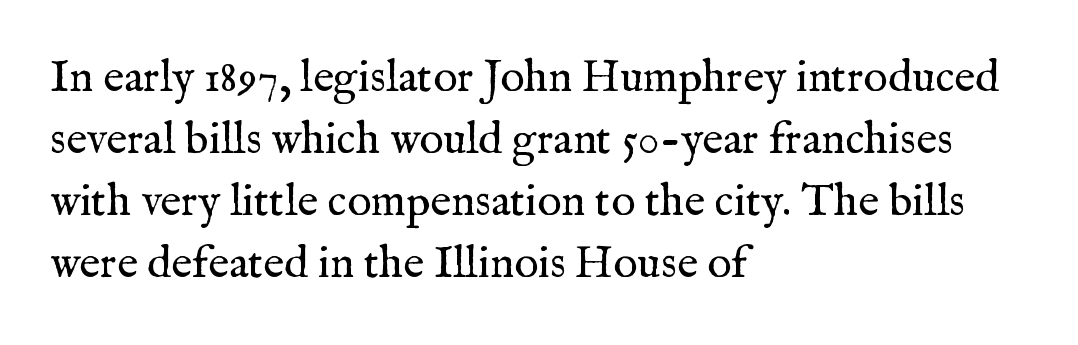
{"serif": "yes", "italic": "no", "bold": "no", "weight": "regular", "width": "normal", "stroke_contrast": "medium", "x_height": "medium", "monospaced": "no", "underline": "no", "align": "left", "line_spacing": "normal", "line_spacing_ratio": 1.38, "letter_spacing": "normal", "letter_spacing_em": 0.0, "glyph_px": 45}
